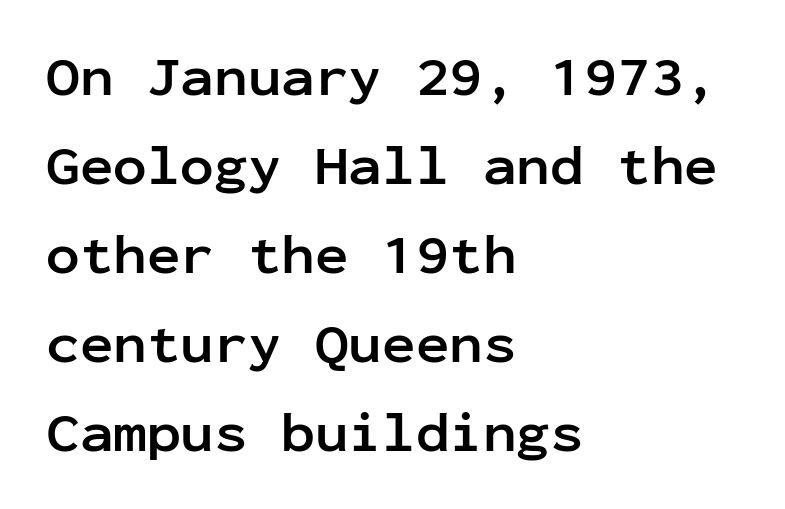
You could count columns in this text — the font is strictly monospaced. Characters follow at the spacing the type designer built in. Baseline-to-baseline distance is the conventional proportion of letter height. Is the block centered? No — it sits flush against the left margin. The lettering holds an erect, upright posture throughout.
